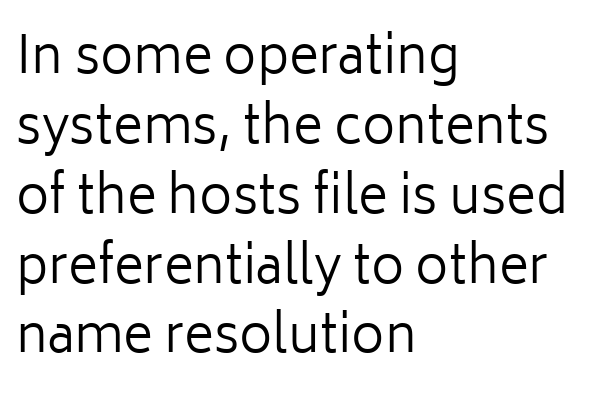
Q: Is the text bold? A: No.
Q: Is the text italic (slanted)? A: No, it is upright.
Q: Is the typeface a serif or a sans-serif typeface? A: Sans-serif.
Q: Is the text underlined? A: No.
Q: How is the paragraph aligned? A: Left-aligned.
Q: Is the spacing between letters normal or unusually wide? A: Normal.
Q: Is the spacing between lines tight, normal or loose? A: Normal.
Q: Width (condensed, normal, or wide)? A: Normal.
Q: Stroke contrast? A: Low.
Q: x-height? A: Medium.
Q: Monospaced? A: No.
